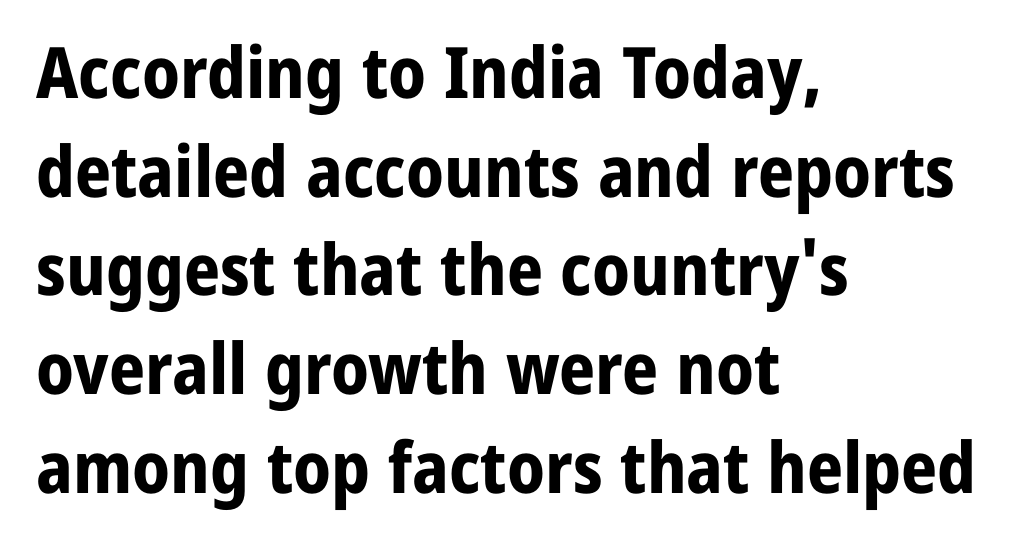
The image shows 71 px bold sans-serif type, upright; set left-aligned, normal line spacing (1.39x), normal letter spacing, not underlined; low stroke contrast and a medium x-height.
